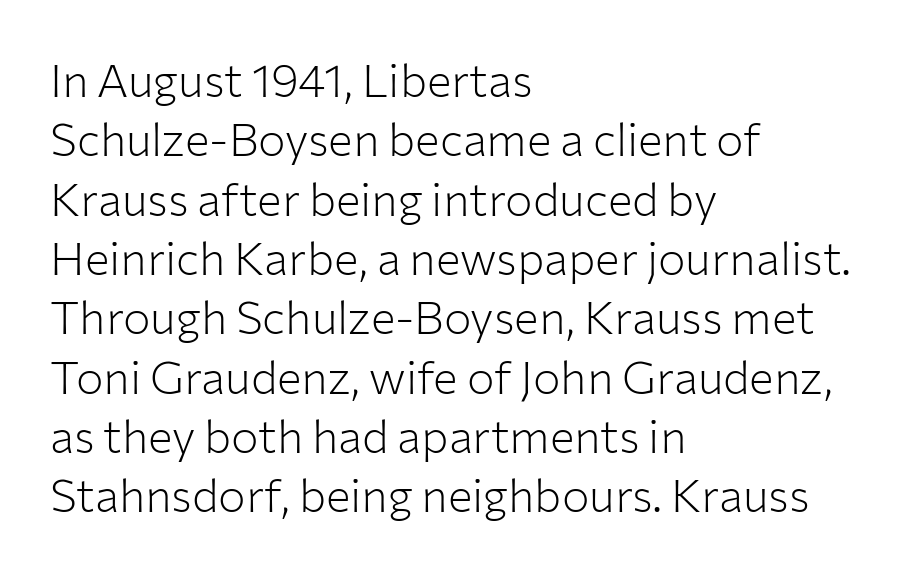
The image shows 46 px light sans-serif type, upright; set left-aligned, normal line spacing (1.29x), normal letter spacing, not underlined; low stroke contrast and a medium x-height.
